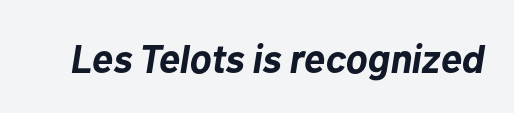
The image shows 40 px bold type, italic (leaning right); set normal letter spacing, not underlined; low stroke contrast and a medium x-height.
